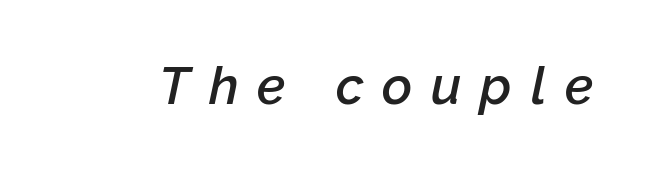
{"italic": "yes", "lean": "right", "slant_degrees": 12, "bold": "semi", "weight": "semibold", "width": "normal", "stroke_contrast": "low", "x_height": "medium", "monospaced": "no", "underline": "no", "letter_spacing": "wide", "letter_spacing_em": 0.36, "glyph_px": 52}
